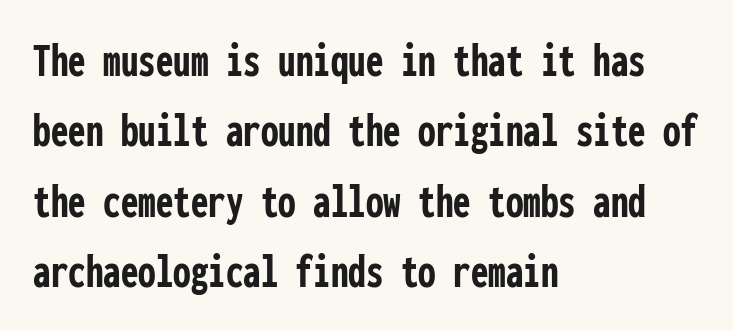
The image shows 50 px semibold, condensed sans-serif type, upright, monospaced; set left-aligned, normal line spacing (1.41x), normal letter spacing, not underlined; low stroke contrast and a medium x-height.
